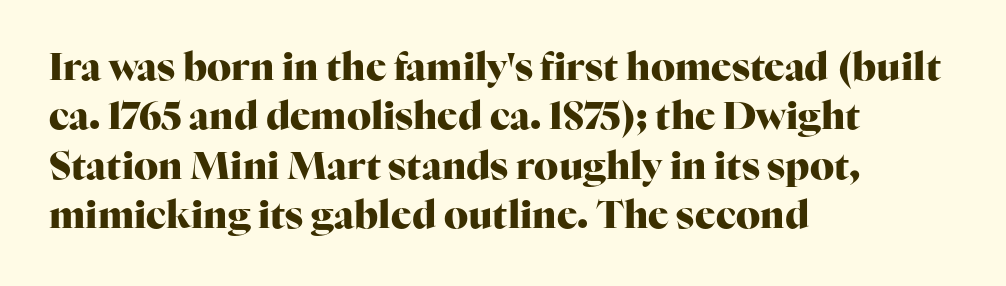
Q: Is the text bold? A: Yes.
Q: Is the text italic (slanted)? A: No, it is upright.
Q: Is the typeface a serif or a sans-serif typeface? A: Serif.
Q: Is the text underlined? A: No.
Q: How is the paragraph aligned? A: Left-aligned.
Q: Is the spacing between letters normal or unusually wide? A: Normal.
Q: Is the spacing between lines tight, normal or loose? A: Normal.
Q: Width (condensed, normal, or wide)? A: Normal.
Q: Stroke contrast? A: High.
Q: x-height? A: Medium.
Q: Monospaced? A: No.
